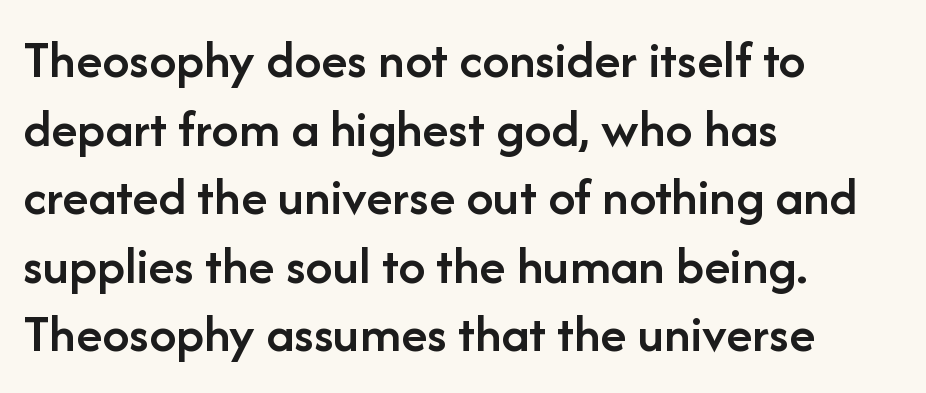
Q: Is the text bold? A: Semi-bold.
Q: Is the text italic (slanted)? A: No, it is upright.
Q: Is the typeface a serif or a sans-serif typeface? A: Sans-serif.
Q: Is the text underlined? A: No.
Q: How is the paragraph aligned? A: Left-aligned.
Q: Is the spacing between letters normal or unusually wide? A: Normal.
Q: Is the spacing between lines tight, normal or loose? A: Normal.
Q: Width (condensed, normal, or wide)? A: Normal.
Q: Stroke contrast? A: Low.
Q: x-height? A: Medium.
Q: Monospaced? A: No.
